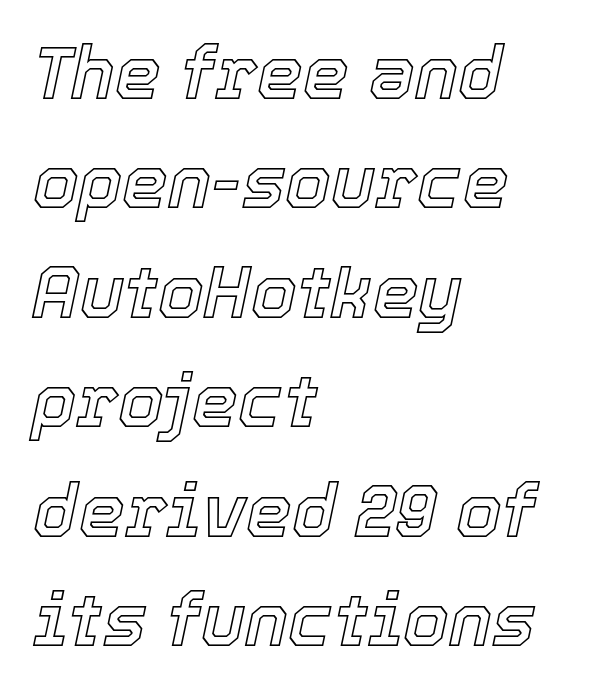
The letters are slanted; this is an italic face. Is this a fixed-width face? No — the glyphs have proportional, varying widths. Between one letter and the next there's only the usual sliver of space. Rule under the text: the space is simply empty. This rendering uses left alignment, leaving the right contour irregular. The lines sit at an ordinary, default distance from one another.
